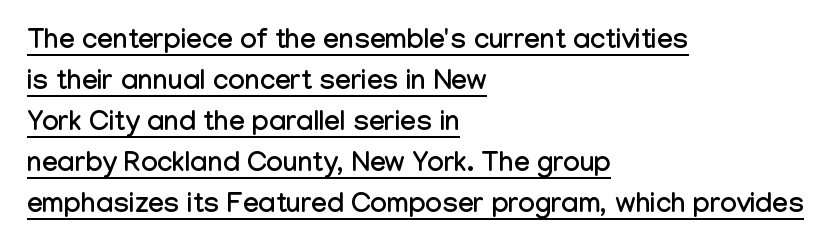
The image shows 28 px condensed sans-serif type, upright; set left-aligned, normal line spacing (1.46x), normal letter spacing, underlined; low stroke contrast and a medium x-height.
